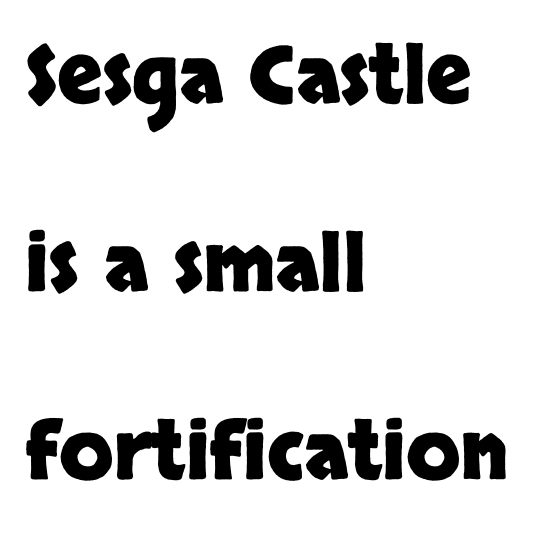
The image shows 79 px heavy sans-serif type, upright; set left-aligned, loose line spacing (2.38x), normal letter spacing, not underlined; low stroke contrast and a large x-height.
